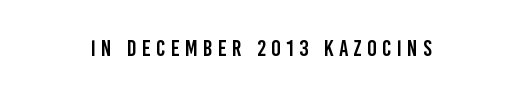
{"italic": "no", "underline": "no", "letter_spacing": "wide", "letter_spacing_em": 0.23, "glyph_px": 23}
